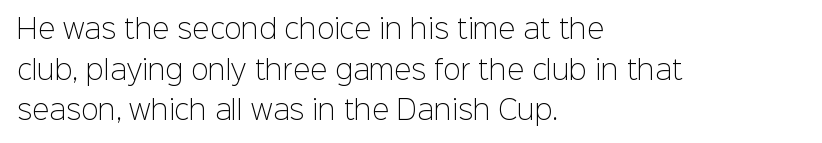
The zone under the glyphs is completely vacant. Letters have the restrained weight of plain body copy at most. Line beginnings align vertically; line endings do not. The gaps between neighbouring characters are ordinary and unremarkable.
